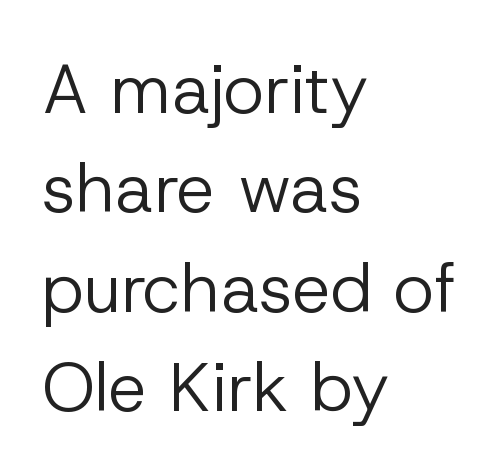
The zone under the glyphs is completely vacant. A quiet, ordinary-to-light weight characterises the typeface. The lines are quadded left. How are the letters spaced? Ordinarily, with no added tracking.
